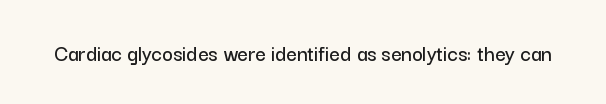
Q: Is the text italic (slanted)? A: No, it is upright.
Q: Is the text underlined? A: No.
Q: Is the spacing between letters normal or unusually wide? A: Normal.
